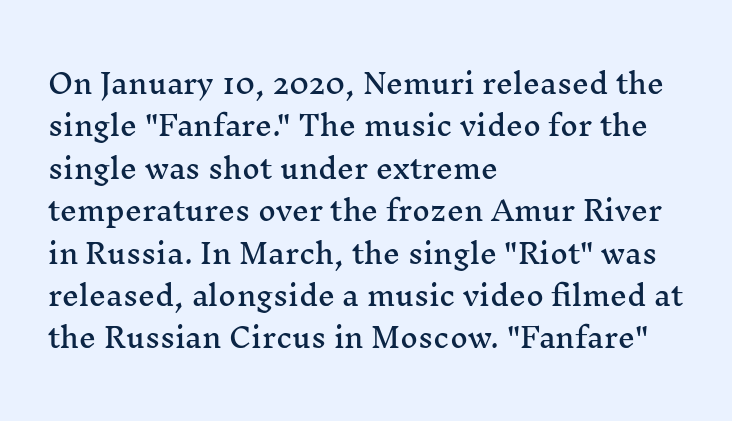
The image shows 27 px text type, upright; set left-aligned, normal line spacing (1.57x), normal letter spacing, not underlined.
